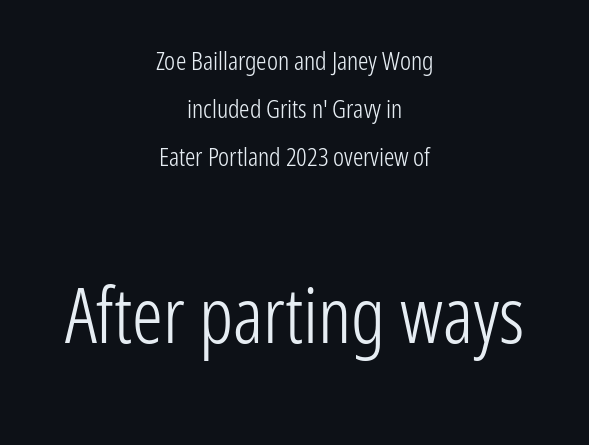
{"serif": "no", "italic": "no", "bold": "no", "weight": "light", "width": "condensed", "stroke_contrast": "low", "x_height": "medium", "monospaced": "no", "underline": "no", "align": "center", "line_spacing_ratio": 1.85, "letter_spacing": "normal", "letter_spacing_em": 0.0, "larger_block": "second", "size_ratio": 2.96, "glyph_px": 77}
